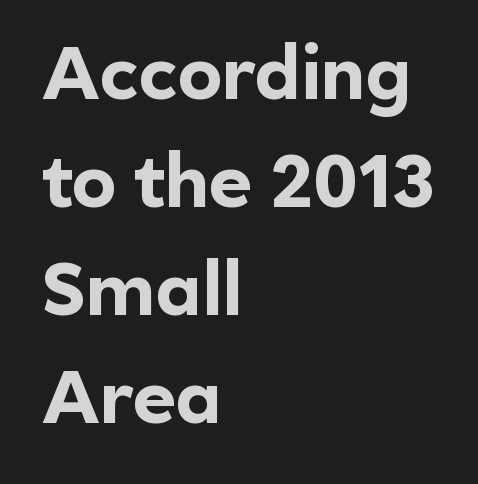
Character widths vary here, with narrow letters taking less room than wide ones. The letterforms sit shoulder to shoulder at normal distance. Compared with typical paragraphs, the rows here are spaced about the same. One-word summary of the alignment: left. Look at the stroke-to-counter ratio: heavy, a bold. Descenders are the only things crossing below the line.
